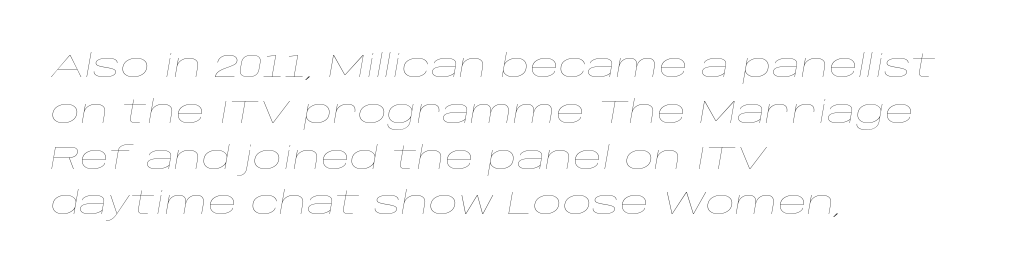
The specimen omits any rule beneath the text block's lines. Here the glyphs are tracked normally, forming tight word shapes. Visually the block forms a straight wall on the left and a jagged coastline on the right. Is the type slanted? Yes — the strokes lean at a clear angle.
